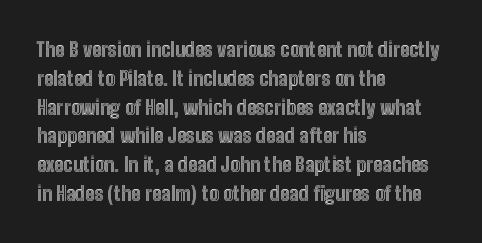
Default kerning and tracking; the words read as compact shapes. The type sits square on the baseline with zero lean. How would I describe the line gaps? Plain and ordinary. The zone under the glyphs is completely vacant. The lines are quadded left.
